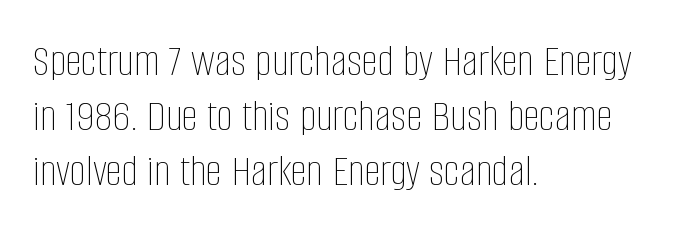
Q: Is the text bold? A: No.
Q: Is the text italic (slanted)? A: No, it is upright.
Q: Is the text underlined? A: No.
Q: How is the paragraph aligned? A: Left-aligned.
Q: Is the spacing between letters normal or unusually wide? A: Normal.
Q: Width (condensed, normal, or wide)? A: Condensed.
Q: Stroke contrast? A: Low.
Q: x-height? A: Large.
Q: Monospaced? A: No.
